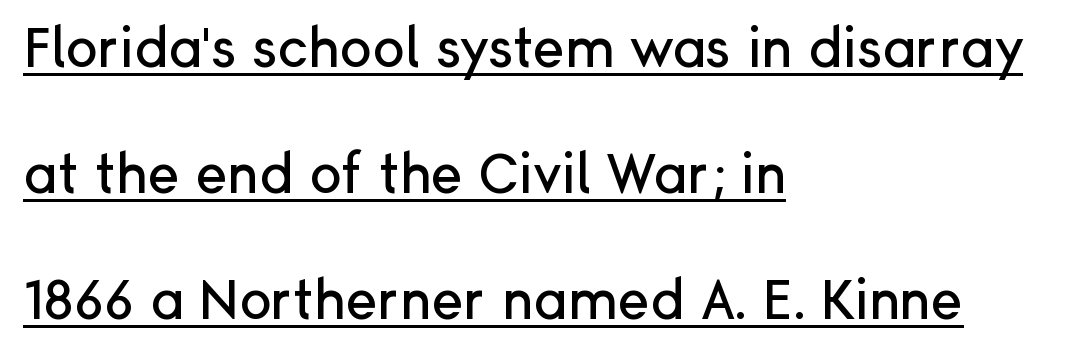
The image shows 54 px sans-serif type, upright; set left-aligned, loose line spacing (2.33x), normal letter spacing, underlined; low stroke contrast and a medium x-height.
